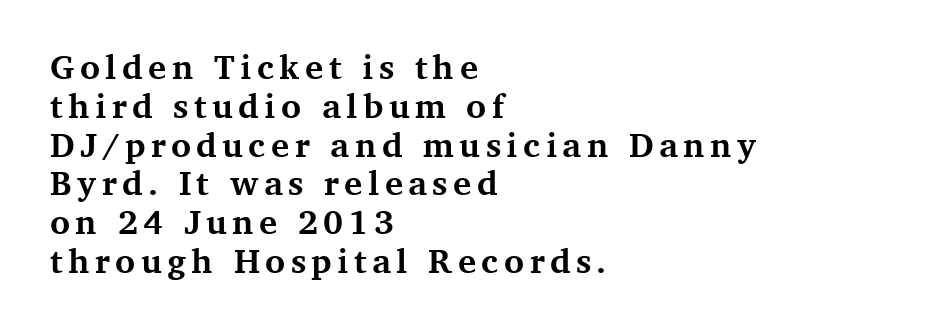
The image shows 34 px bold serif type, upright; set left-aligned, tight line spacing (1.14x), not underlined; medium stroke contrast and a medium x-height.
